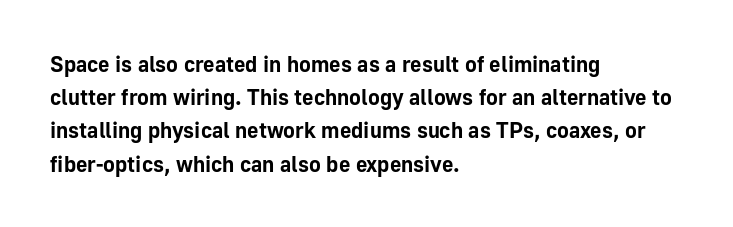
Leading matches the norm, producing a regular column. The area under the type is left untouched. Does extra space separate the letters? No, they use regular spacing. These lines were composed using upright roman letters.
